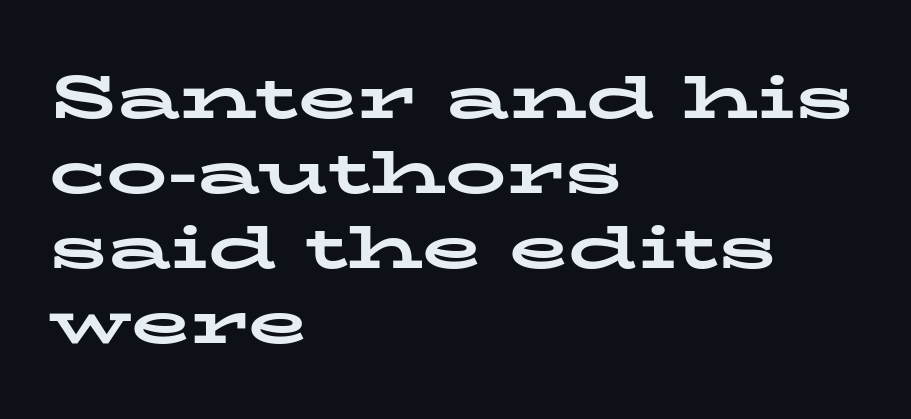
Q: Is the text bold? A: Yes.
Q: Is the text italic (slanted)? A: No, it is upright.
Q: Is the typeface a serif or a sans-serif typeface? A: Serif.
Q: Is the text underlined? A: No.
Q: How is the paragraph aligned? A: Left-aligned.
Q: Is the spacing between letters normal or unusually wide? A: Normal.
Q: Width (condensed, normal, or wide)? A: Wide.
Q: Stroke contrast? A: Low.
Q: x-height? A: Medium.
Q: Monospaced? A: No.
